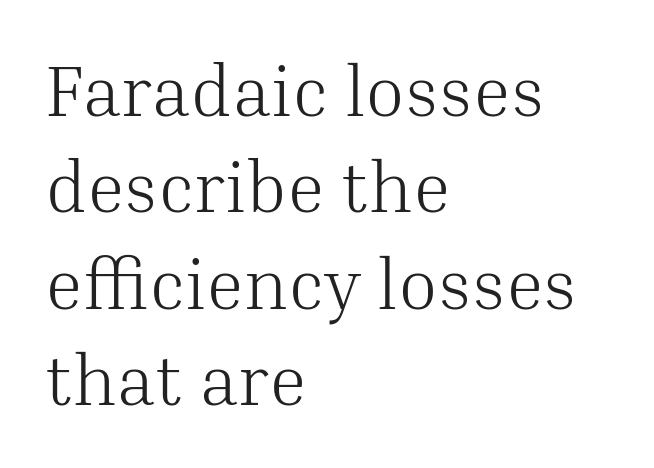
Italic? Not at all — the glyphs are vertical. The type is set solid horizontally, with unmodified tracking. No extra ink here — the face is not bold. The space between consecutive lines is moderate. A clean baseline with only descenders dipping below it. Note the varied advance widths — an 'i' is clearly narrower than an 'm'.
